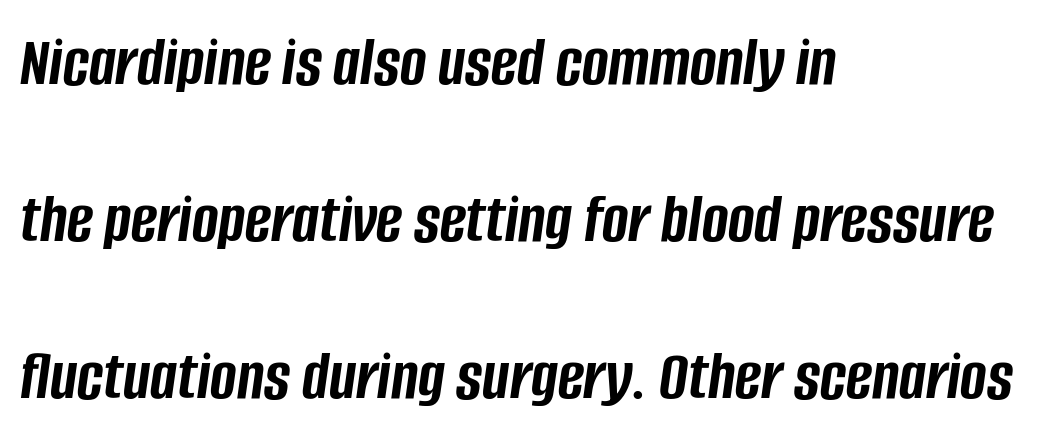
The image shows 71 px semibold, condensed type, italic (leaning right); set left-aligned, loose line spacing (2.21x), normal letter spacing, not underlined; low stroke contrast and a large x-height.
